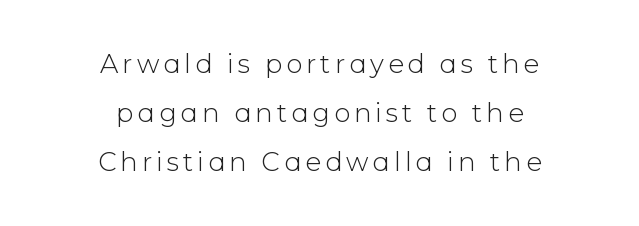
The image shows 26 px text type, upright; set centered, line spacing 1.89x, not underlined.
